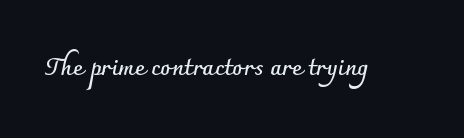
{"bold": "yes", "underline": "no", "letter_spacing": "normal", "letter_spacing_em": 0.0, "glyph_px": 24}
